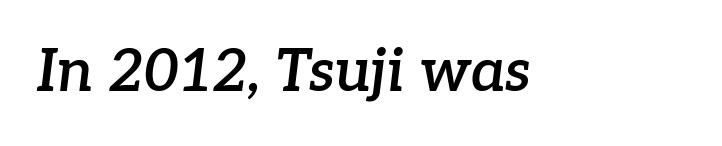
A typesetter would call this zero additional tracking. The typography opts for an oblique posture over an upright one. The specimen omits any rule beneath the text block's lines. The characters display serif detailing at their extremities. The rendering uses natural spacing where letterforms have individual widths.
